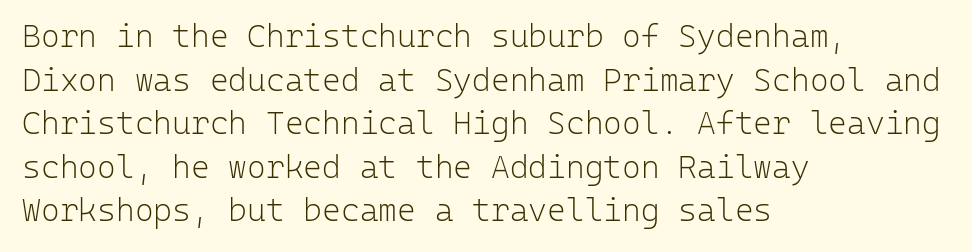
{"serif": "no", "italic": "no", "bold": "no", "weight": "light", "width": "normal", "stroke_contrast": "low", "x_height": "medium", "monospaced": "yes", "underline": "no", "align": "left", "line_spacing": "normal", "line_spacing_ratio": 1.36, "letter_spacing": "normal", "letter_spacing_em": 0.0, "glyph_px": 32}
